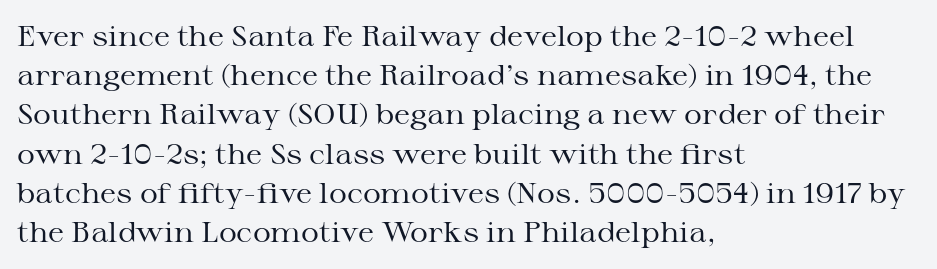
{"serif": "yes", "italic": "no", "bold": "no", "weight": "regular", "width": "wide", "stroke_contrast": "medium", "x_height": "medium", "monospaced": "no", "underline": "no", "align": "left", "line_spacing": "normal", "line_spacing_ratio": 1.4, "letter_spacing": "normal", "letter_spacing_em": 0.0, "glyph_px": 28}
